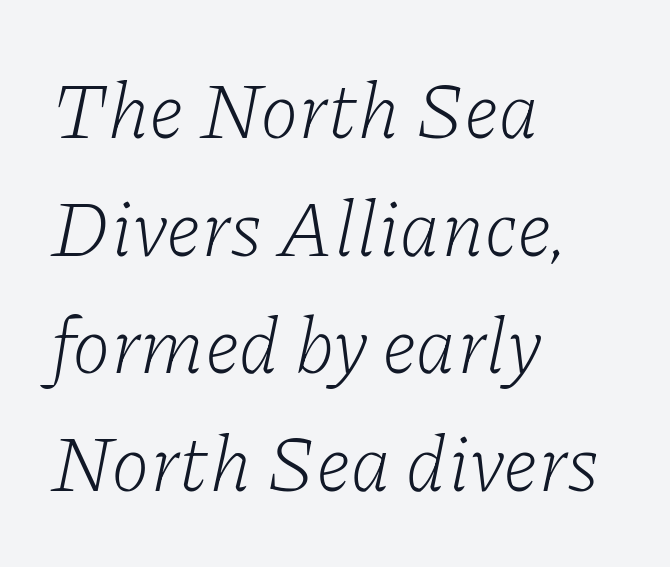
{"serif": "yes", "italic": "yes", "lean": "right", "slant_degrees": 11, "bold": "no", "weight": "light", "width": "normal", "stroke_contrast": "low", "x_height": "medium", "monospaced": "no", "underline": "no", "align": "left", "line_spacing": "normal", "line_spacing_ratio": 1.49, "letter_spacing": "normal", "letter_spacing_em": 0.0, "glyph_px": 79}
